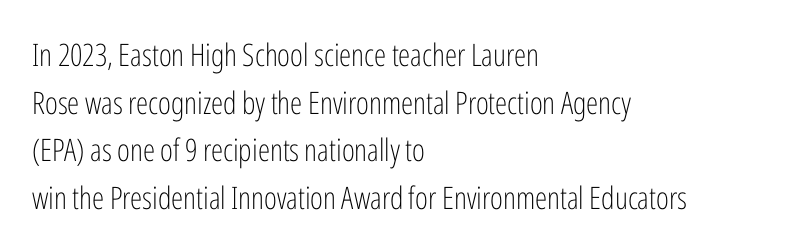
Q: Is the text bold? A: No.
Q: Is the text italic (slanted)? A: No, it is upright.
Q: Is the typeface a serif or a sans-serif typeface? A: Sans-serif.
Q: Is the text underlined? A: No.
Q: How is the paragraph aligned? A: Left-aligned.
Q: Is the spacing between letters normal or unusually wide? A: Normal.
Q: Is the spacing between lines tight, normal or loose? A: Normal.
Q: Width (condensed, normal, or wide)? A: Condensed.
Q: Stroke contrast? A: Low.
Q: x-height? A: Medium.
Q: Monospaced? A: No.
